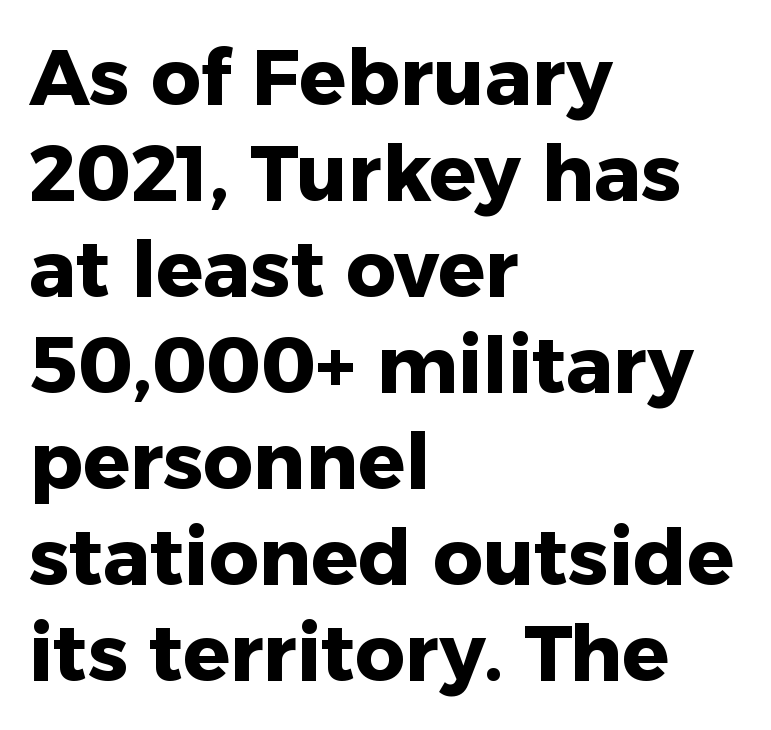
Is the block centered? No — it sits flush against the left margin. What weight is shown? A full bold with thick strokes. Do the characters align in a grid? No, the font is proportional. The typography opts for an upright posture over an oblique one.
